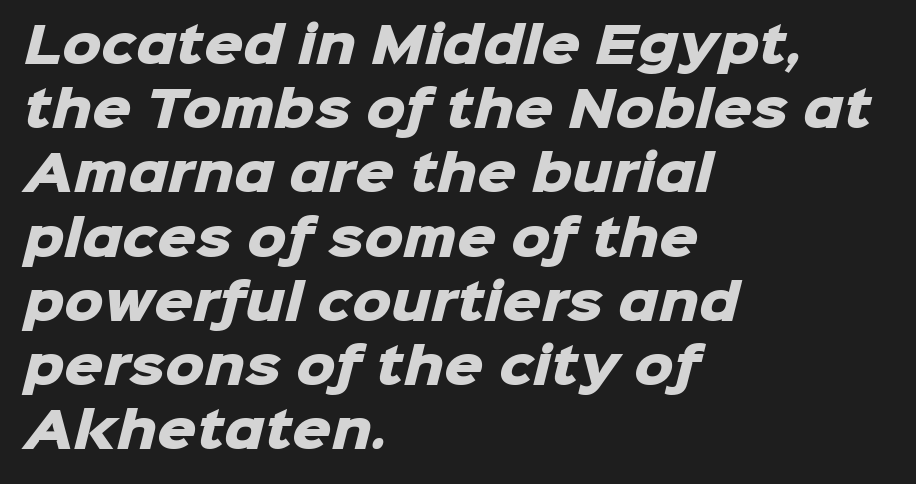
{"serif": "no", "bold": "yes", "weight": "heavy", "width": "normal", "stroke_contrast": "low", "x_height": "medium", "monospaced": "no", "underline": "no", "align": "left", "line_spacing": "normal", "line_spacing_ratio": 1.31, "letter_spacing": "normal", "letter_spacing_em": 0.0, "glyph_px": 49}
